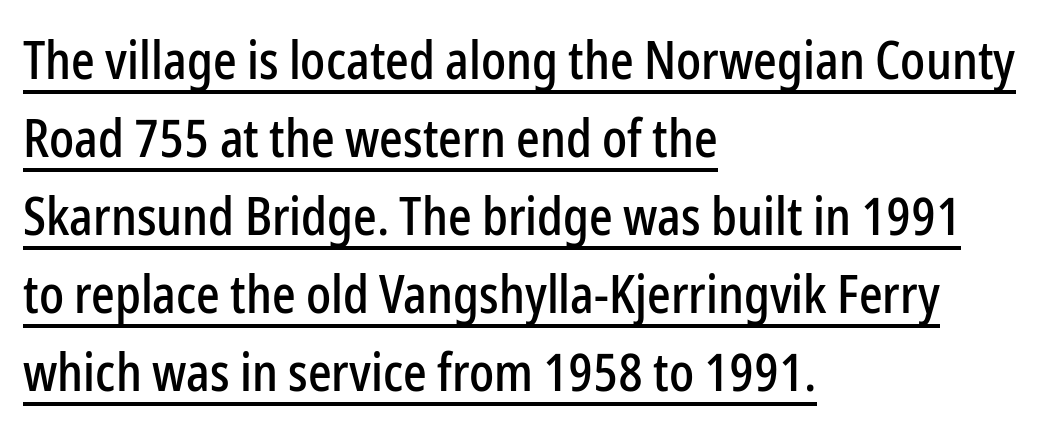
Q: Is the text italic (slanted)? A: No, it is upright.
Q: Is the typeface a serif or a sans-serif typeface? A: Sans-serif.
Q: Is the text underlined? A: Yes.
Q: How is the paragraph aligned? A: Left-aligned.
Q: Is the spacing between letters normal or unusually wide? A: Normal.
Q: Is the spacing between lines tight, normal or loose? A: Normal.
Q: Width (condensed, normal, or wide)? A: Condensed.
Q: Stroke contrast? A: Low.
Q: x-height? A: Medium.
Q: Monospaced? A: No.
